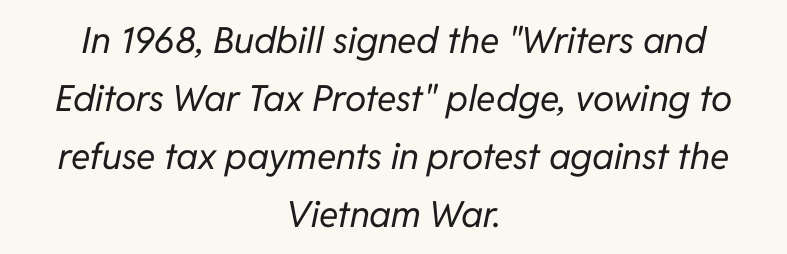
This sample uses an oblique cut, with every glyph tilted off the vertical. Baseline-to-baseline distance is the conventional proportion of letter height. Tracking value appears to be zero — textbook default spacing. Each letter keeps its own natural width here, so spacing adapts to shape.
